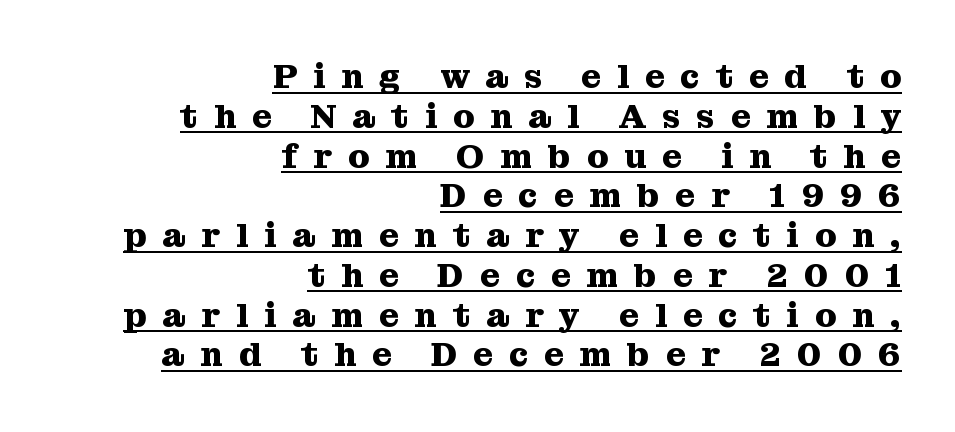
{"serif": "yes", "italic": "no", "bold": "yes", "weight": "heavy", "width": "normal", "stroke_contrast": "medium", "x_height": "medium", "monospaced": "no", "underline": "yes", "align": "right", "line_spacing_ratio": 1.17, "letter_spacing": "wide", "letter_spacing_em": 0.47, "glyph_px": 34}
